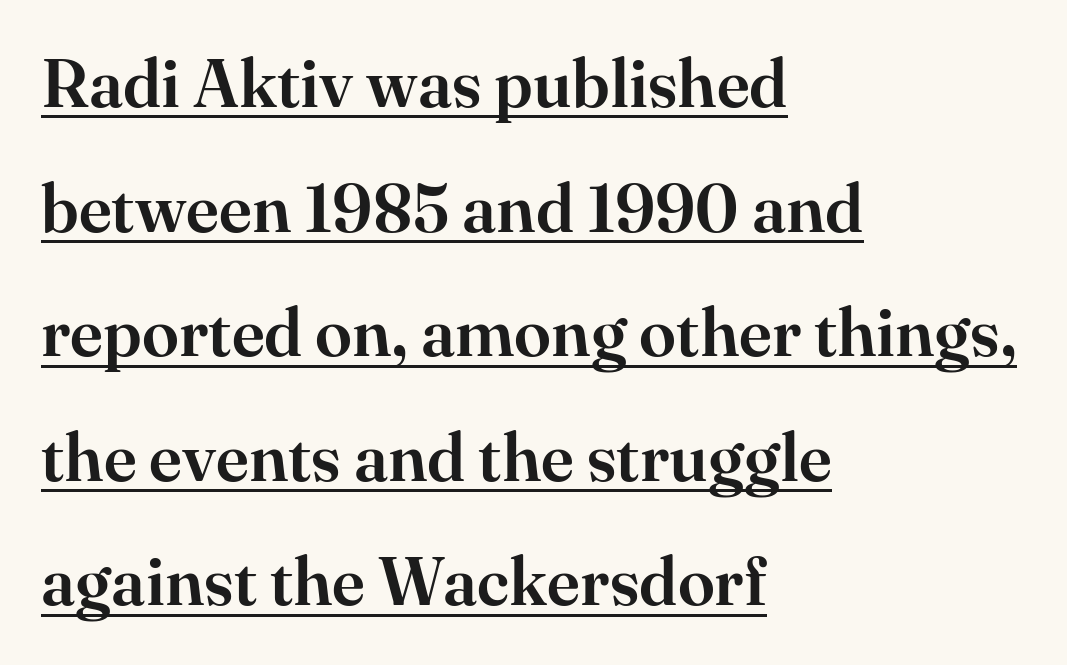
{"serif": "yes", "italic": "no", "width": "normal", "stroke_contrast": "high", "x_height": "small", "monospaced": "no", "underline": "yes", "align": "left", "line_spacing_ratio": 1.86, "letter_spacing": "normal", "letter_spacing_em": 0.0, "glyph_px": 67}
